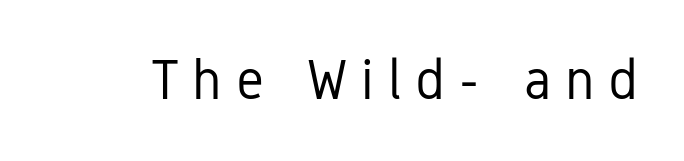
{"serif": "no", "italic": "no", "bold": "no", "weight": "regular", "width": "condensed", "stroke_contrast": "low", "x_height": "medium", "monospaced": "no", "underline": "no", "letter_spacing": "wide", "letter_spacing_em": 0.25, "glyph_px": 55}
